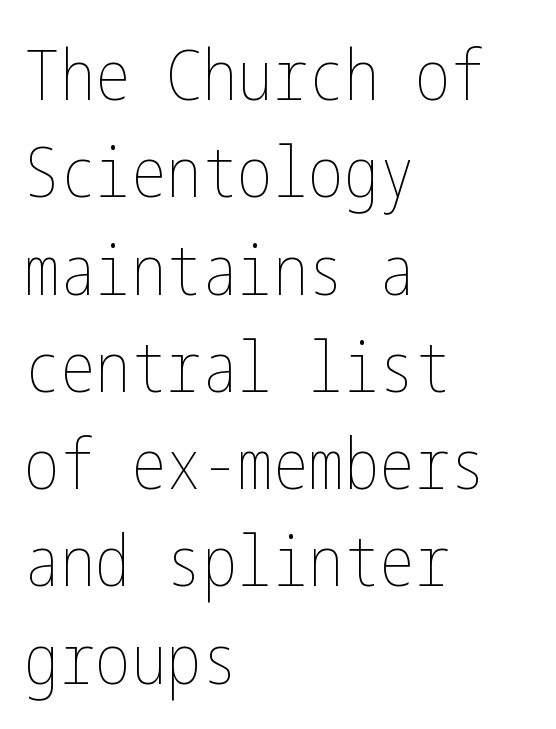
Q: Is the text bold? A: No.
Q: Is the text italic (slanted)? A: No, it is upright.
Q: Is the text underlined? A: No.
Q: How is the paragraph aligned? A: Left-aligned.
Q: Is the spacing between letters normal or unusually wide? A: Normal.
Q: Is the spacing between lines tight, normal or loose? A: Normal.
Q: Width (condensed, normal, or wide)? A: Condensed.
Q: Stroke contrast? A: Low.
Q: x-height? A: Medium.
